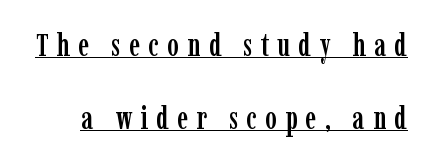
The image shows 31 px condensed serif type, upright; set loose line spacing (2.35x), unusually wide letter spacing (+0.27 em), underlined; low stroke contrast and a medium x-height.
